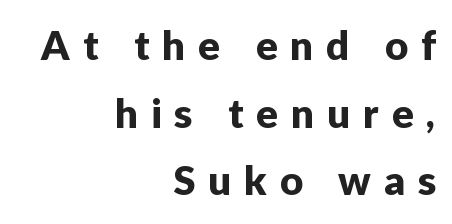
The image shows 40 px sans-serif type, upright; set right-aligned, normal line spacing (1.69x), unusually wide letter spacing (+0.33 em), not underlined; low stroke contrast and a medium x-height.
